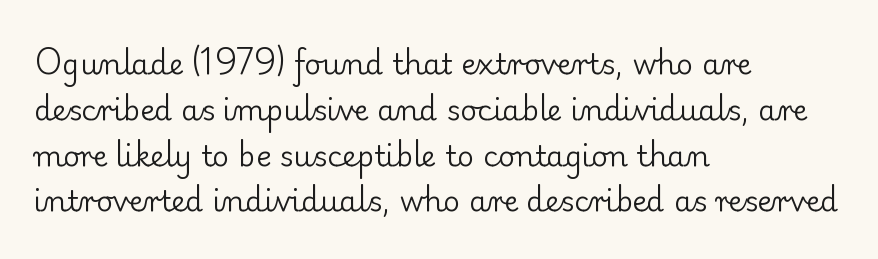
{"serif": "yes", "italic": "no", "bold": "no", "weight": "regular", "width": "normal", "stroke_contrast": "low", "x_height": "small", "monospaced": "no", "underline": "no", "align": "left", "line_spacing": "normal", "line_spacing_ratio": 1.58, "letter_spacing": "normal", "letter_spacing_em": 0.0, "glyph_px": 29}
